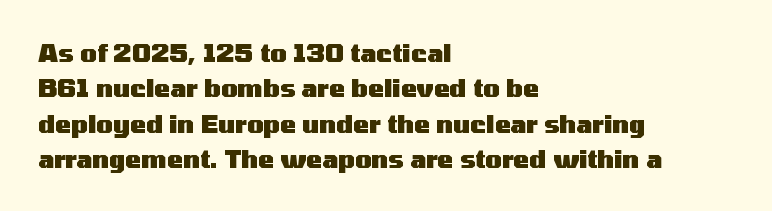
{"italic": "no", "bold": "yes", "underline": "no", "align": "left", "line_spacing": "normal", "line_spacing_ratio": 1.47, "letter_spacing": "normal", "letter_spacing_em": 0.0, "glyph_px": 24}
